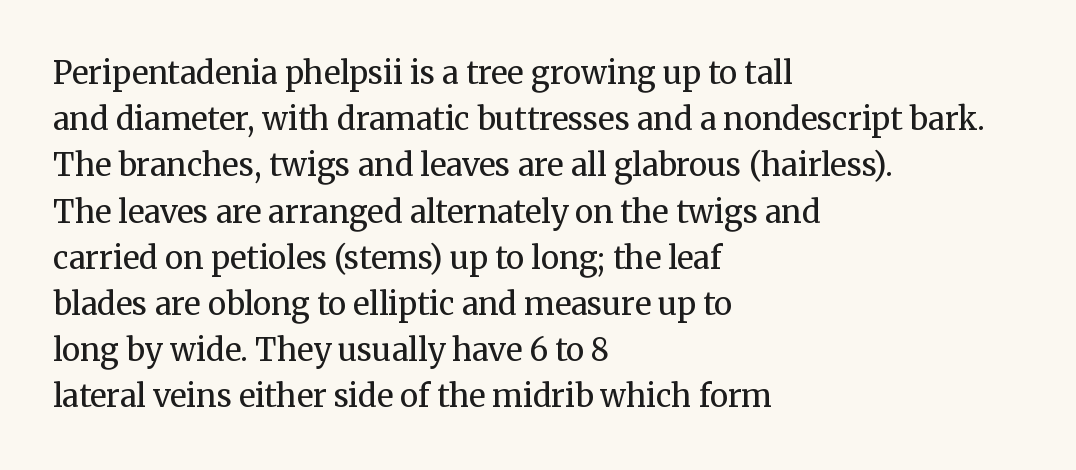
The image shows 31 px regular-weight serif type, upright; set left-aligned, normal line spacing (1.49x), normal letter spacing, not underlined; medium stroke contrast and a medium x-height.
